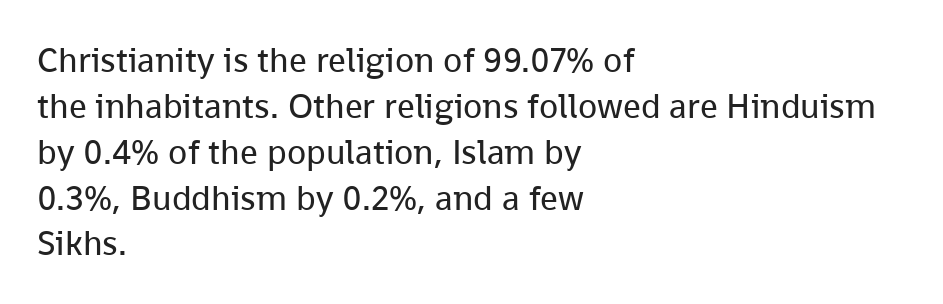
The image shows 35 px regular-weight sans-serif type, upright; set left-aligned, normal line spacing (1.31x), normal letter spacing, not underlined; low stroke contrast and a medium x-height.
